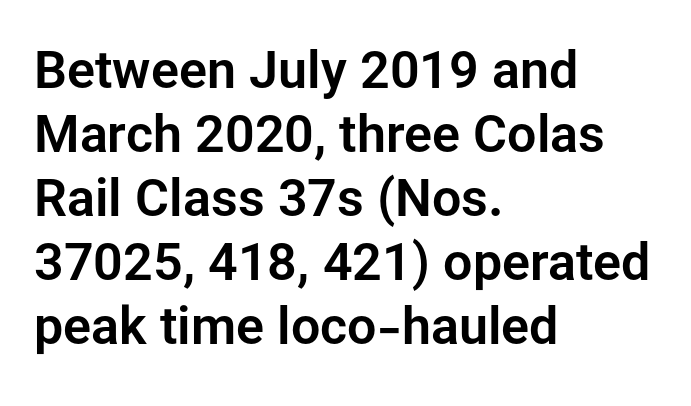
{"serif": "no", "italic": "no", "width": "normal", "stroke_contrast": "low", "x_height": "medium", "monospaced": "no", "underline": "no", "align": "left", "line_spacing_ratio": 1.23, "letter_spacing": "normal", "letter_spacing_em": 0.0, "glyph_px": 52}
